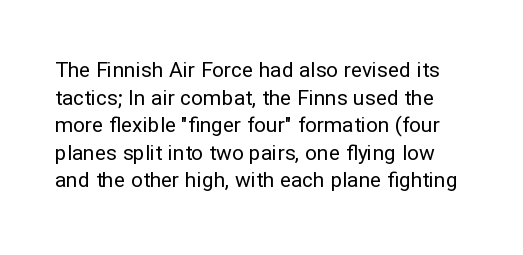
{"italic": "no", "bold": "no", "underline": "no", "line_spacing": "normal", "line_spacing_ratio": 1.31, "letter_spacing": "normal", "letter_spacing_em": 0.0, "glyph_px": 21}
